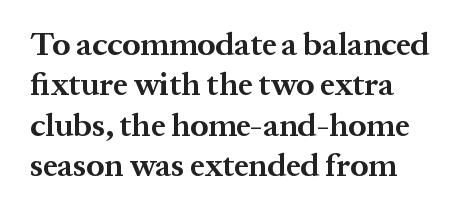
The image shows 32 px bold serif type, upright; set left-aligned, normal line spacing (1.26x), normal letter spacing, not underlined; medium stroke contrast and a medium x-height.
